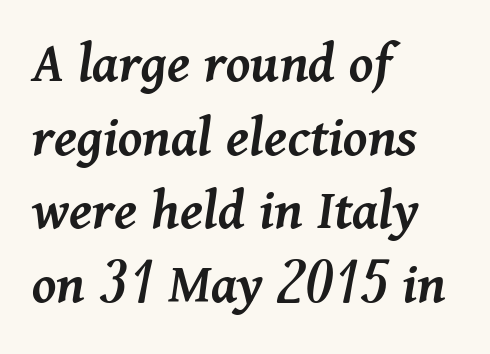
The image shows 59 px semibold type, italic (leaning right); set left-aligned, normal line spacing (1.25x), normal letter spacing, not underlined; medium stroke contrast and a medium x-height.
